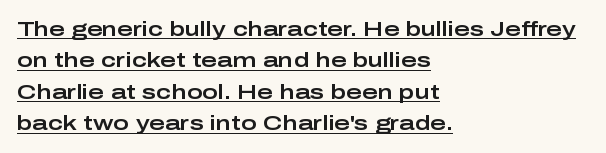
{"italic": "no", "underline": "yes", "align": "left", "line_spacing": "normal", "line_spacing_ratio": 1.5, "letter_spacing": "normal", "letter_spacing_em": 0.0, "glyph_px": 21}
